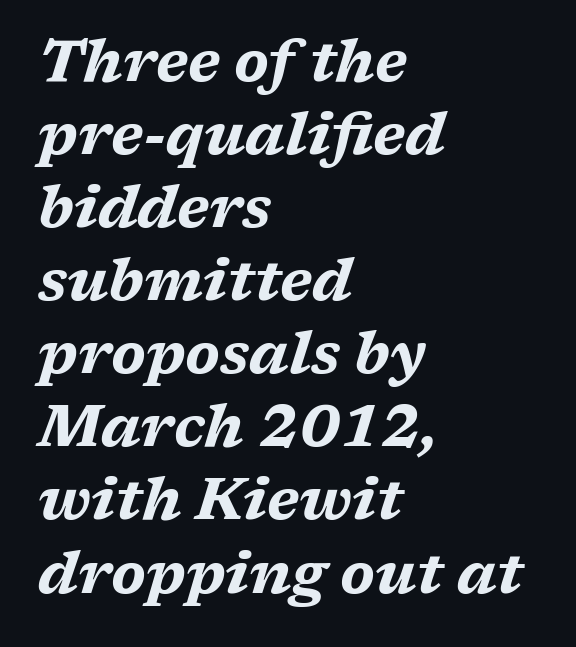
Baseline-to-baseline distance is the conventional proportion of letter height. Where is the straight margin? On the left. The sample has been set heavy, in full bold. The tracking reads as untouched default to a designer's eye. Character widths vary here, with narrow letters taking less room than wide ones. Only glyphs here, with clear space below each row.
